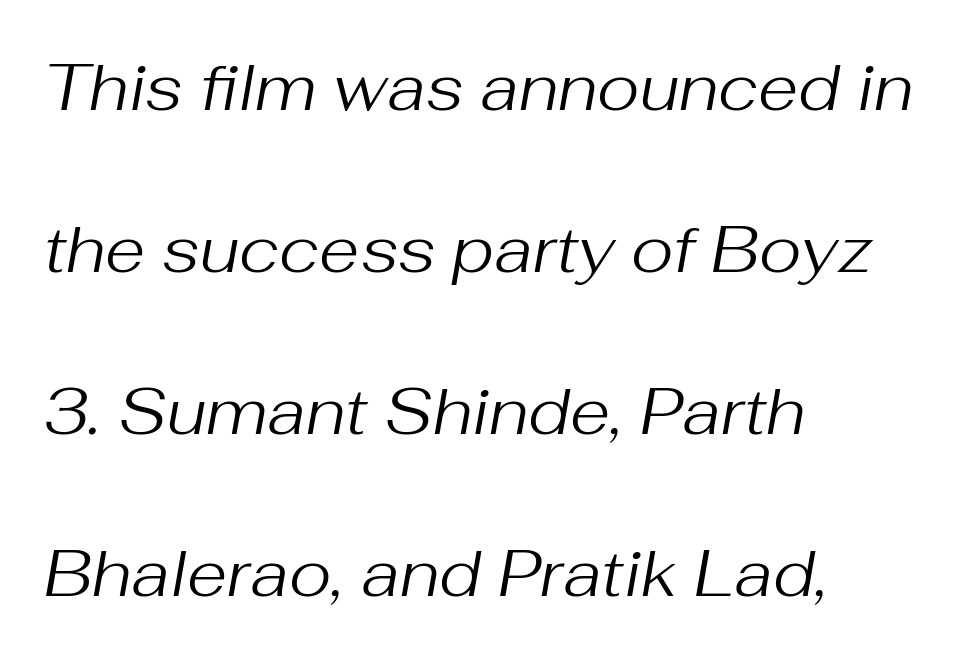
{"italic": "yes", "lean": "right", "slant_degrees": 10, "bold": "no", "weight": "regular", "width": "normal", "stroke_contrast": "medium", "x_height": "medium", "monospaced": "no", "underline": "no", "align": "left", "line_spacing": "loose", "line_spacing_ratio": 2.49, "letter_spacing": "normal", "letter_spacing_em": 0.0, "glyph_px": 65}
